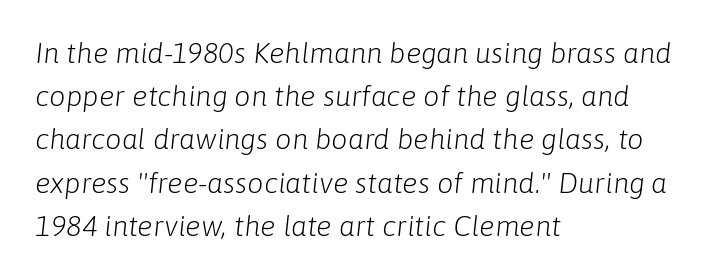
{"italic": "yes", "lean": "right", "slant_degrees": 6, "bold": "no", "weight": "light", "width": "normal", "stroke_contrast": "low", "x_height": "medium", "monospaced": "no", "underline": "no", "align": "left", "line_spacing": "normal", "line_spacing_ratio": 1.49, "letter_spacing": "normal", "letter_spacing_em": 0.0, "glyph_px": 29}
